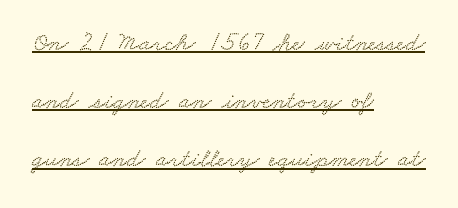
Like a heading marked for emphasis, these lines bear an underscore. Here the glyphs are tracked normally, forming tight word shapes. The lines in this sample share a left origin and differ only in where they stop. This block would shrink considerably if given ordinary leading; it's expanded now.
